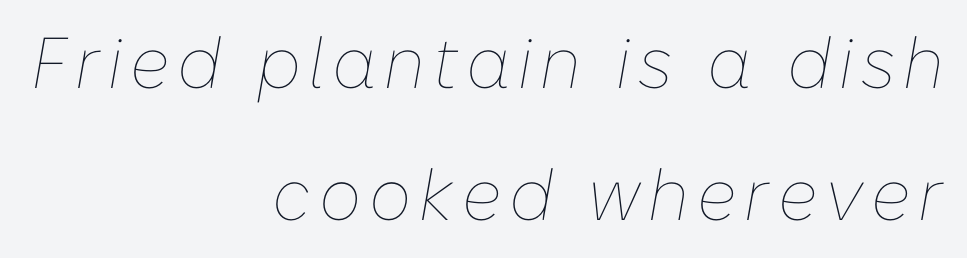
The image shows 72 px thin type, italic (leaning right); set right-aligned, line spacing 1.84x, not underlined; low stroke contrast and a medium x-height.
